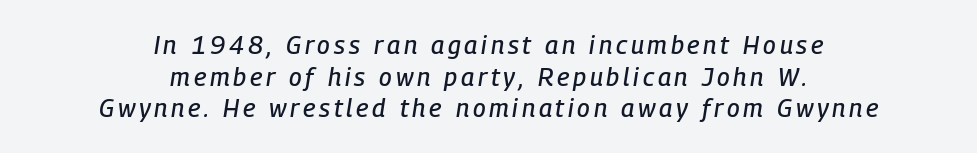
Q: Is the text italic (slanted)? A: Yes, it leans right by about 9 degrees.
Q: Is the text underlined? A: No.
Q: How is the paragraph aligned? A: Centered.
Q: Is the spacing between lines tight, normal or loose? A: Normal.
